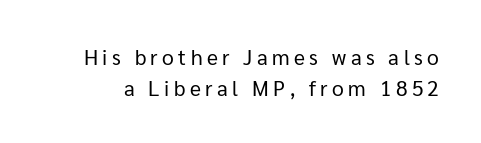
The image shows 21 px text type, upright; set normal line spacing (1.46x), unusually wide letter spacing (+0.21 em), not underlined.
